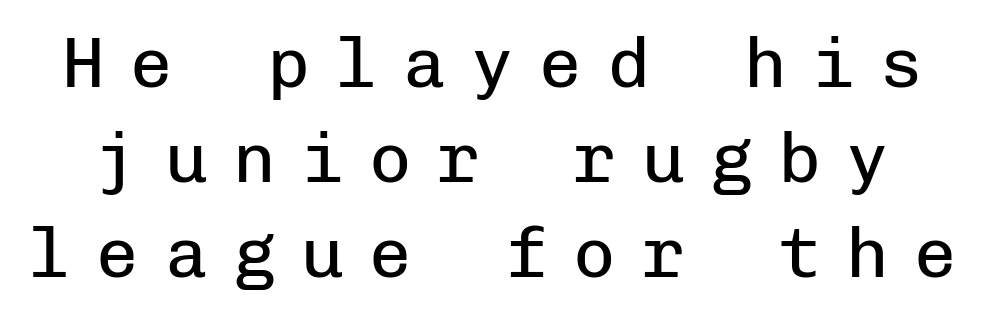
Summary of vertical rhythm: regular, with standard interline spacing. Notice how the stems are strictly vertical — no italics here. Decoration check: the copy has no underline. This sample has the even, mechanical cadence of fixed-width lettering. A light-to-regular cut is what we see here. The font family rendered here belongs to the sans-serif group.
